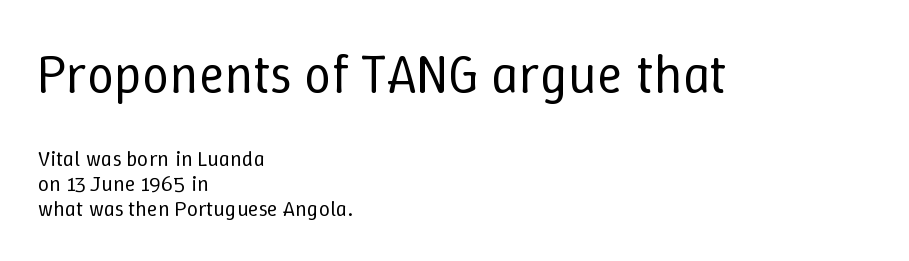
{"italic": "no", "bold": "no", "weight": "regular", "width": "normal", "stroke_contrast": "low", "x_height": "medium", "monospaced": "no", "underline": "no", "align": "left", "line_spacing": "tight", "line_spacing_ratio": 1.14, "letter_spacing": "normal", "letter_spacing_em": 0.0, "larger_block": "first", "size_ratio": 2.45, "glyph_px": 54}
